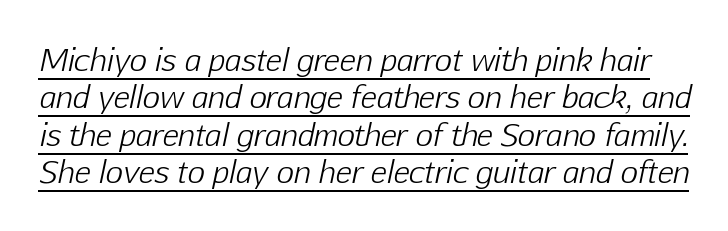
The image shows 30 px light type, italic (leaning right); set normal line spacing (1.25x), normal letter spacing, underlined; low stroke contrast and a medium x-height.
